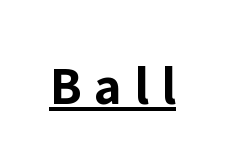
Q: Is the text bold? A: Yes.
Q: Is the text italic (slanted)? A: No, it is upright.
Q: Is the typeface a serif or a sans-serif typeface? A: Sans-serif.
Q: Is the text underlined? A: Yes.
Q: Is the spacing between letters normal or unusually wide? A: Unusually wide.
Q: Width (condensed, normal, or wide)? A: Normal.
Q: Stroke contrast? A: Low.
Q: x-height? A: Medium.
Q: Monospaced? A: No.
